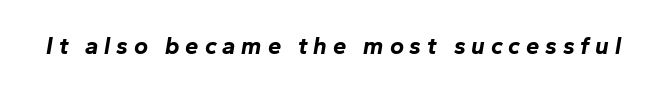
The image shows 24 px bold type, italic (leaning right); set unusually wide letter spacing (+0.24 em), not underlined.
